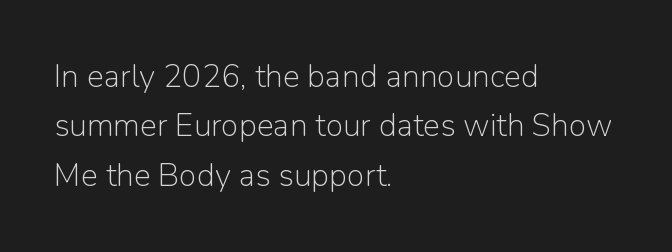
Q: Is the text bold? A: No.
Q: Is the text italic (slanted)? A: No, it is upright.
Q: Is the typeface a serif or a sans-serif typeface? A: Sans-serif.
Q: Is the text underlined? A: No.
Q: How is the paragraph aligned? A: Left-aligned.
Q: Is the spacing between letters normal or unusually wide? A: Normal.
Q: Is the spacing between lines tight, normal or loose? A: Normal.
Q: Width (condensed, normal, or wide)? A: Normal.
Q: Stroke contrast? A: Low.
Q: x-height? A: Medium.
Q: Monospaced? A: No.
